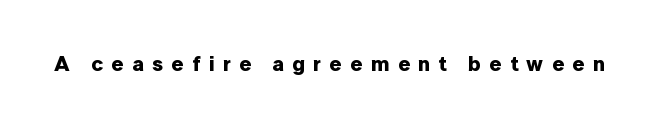
{"italic": "no", "bold": "yes", "underline": "no", "letter_spacing": "wide", "letter_spacing_em": 0.4, "glyph_px": 21}
